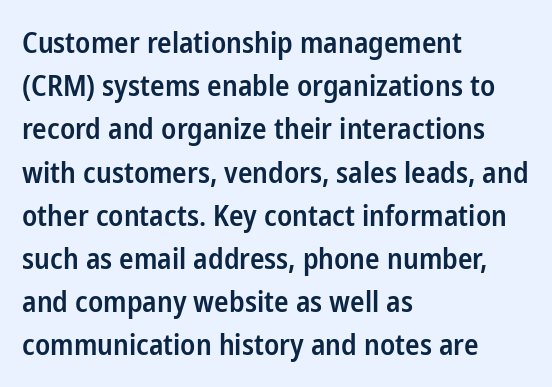
Q: Is the text bold? A: Semi-bold.
Q: Is the text italic (slanted)? A: No, it is upright.
Q: Is the typeface a serif or a sans-serif typeface? A: Sans-serif.
Q: Is the text underlined? A: No.
Q: How is the paragraph aligned? A: Left-aligned.
Q: Is the spacing between letters normal or unusually wide? A: Normal.
Q: Is the spacing between lines tight, normal or loose? A: Normal.
Q: Width (condensed, normal, or wide)? A: Condensed.
Q: Stroke contrast? A: Low.
Q: x-height? A: Medium.
Q: Monospaced? A: No.
